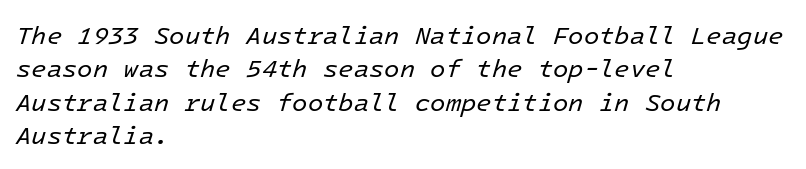
How would I describe the line gaps? Plain and ordinary. This is not heavy type; no bold has been used. The whole block is typeset with a tilt. The glyphs are unaccompanied by any horizontal stroke below them. The compositor pushed each line to the left boundary. The face used here is rendered with its standard letterfit.
